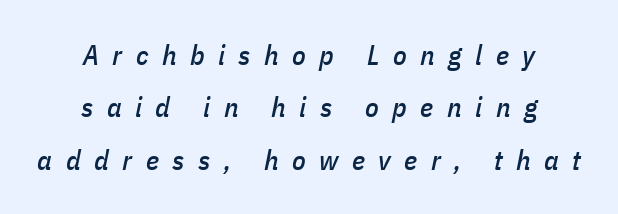
{"italic": "yes", "lean": "right", "slant_degrees": 11, "width": "condensed", "stroke_contrast": "low", "x_height": "medium", "monospaced": "no", "underline": "no", "align": "center", "line_spacing_ratio": 1.87, "letter_spacing": "wide", "letter_spacing_em": 0.48, "glyph_px": 28}
